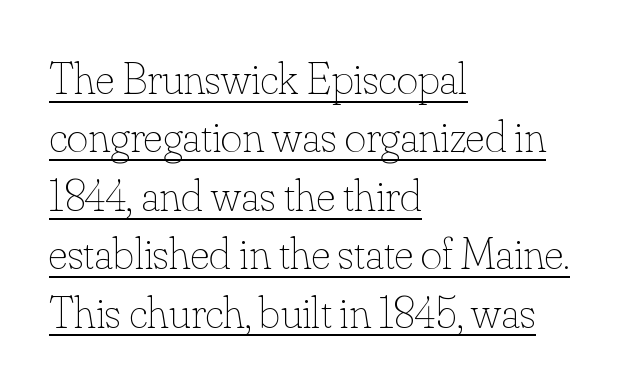
Q: Is the text bold? A: No.
Q: Is the text italic (slanted)? A: No, it is upright.
Q: Is the text underlined? A: Yes.
Q: How is the paragraph aligned? A: Left-aligned.
Q: Is the spacing between letters normal or unusually wide? A: Normal.
Q: Is the spacing between lines tight, normal or loose? A: Normal.
Q: Width (condensed, normal, or wide)? A: Normal.
Q: Stroke contrast? A: Low.
Q: x-height? A: Small.
Q: Monospaced? A: No.
